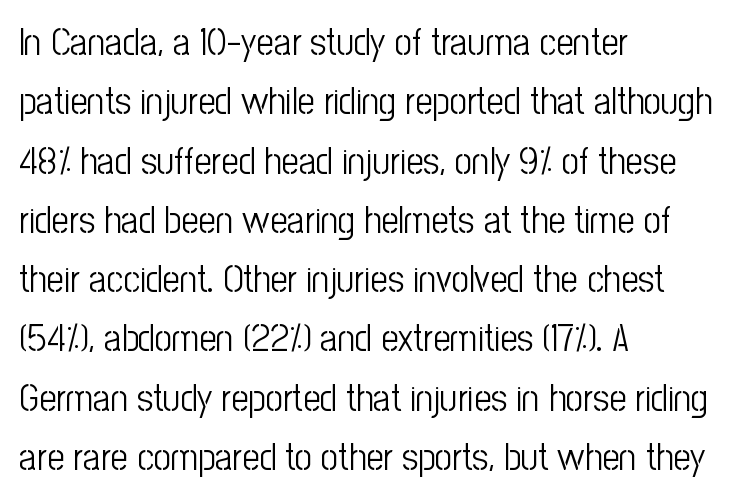
The image shows 38 px light, condensed sans-serif type, upright; set left-aligned, normal line spacing (1.56x), normal letter spacing, not underlined; low stroke contrast and a medium x-height.
